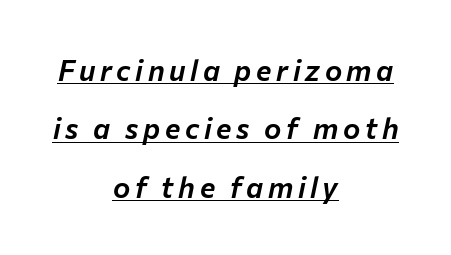
The image shows 29 px text type, italic (leaning right); set centered, loose line spacing (2.01x), underlined; low stroke contrast and a medium x-height.
